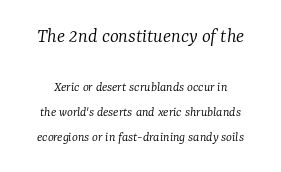
{"italic": "yes", "lean": "right", "slant_degrees": 7, "bold": "no", "underline": "no", "line_spacing_ratio": 1.78, "letter_spacing": "normal", "letter_spacing_em": 0.0, "larger_block": "first", "size_ratio": 1.5, "glyph_px": 21}
